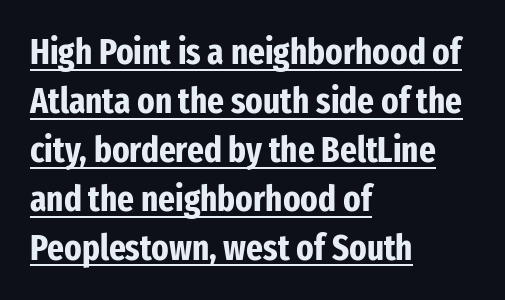
{"serif": "no", "italic": "no", "bold": "yes", "weight": "bold", "width": "condensed", "stroke_contrast": "low", "x_height": "medium", "monospaced": "no", "underline": "yes", "align": "left", "line_spacing": "normal", "line_spacing_ratio": 1.36, "letter_spacing": "normal", "letter_spacing_em": 0.0, "glyph_px": 36}
